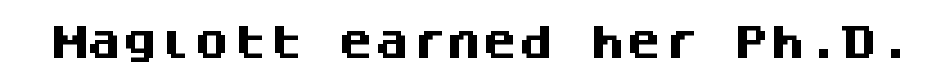
The image shows 36 px heavy sans-serif type, upright, monospaced; set normal letter spacing, not underlined; medium stroke contrast and a large x-height.
